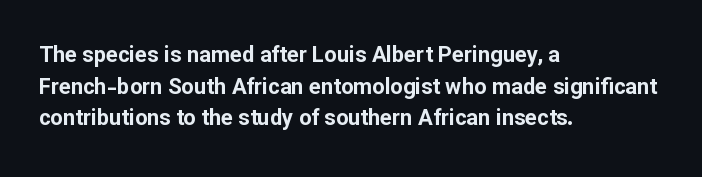
{"italic": "no", "bold": "yes", "underline": "no", "align": "left", "line_spacing": "normal", "line_spacing_ratio": 1.44, "letter_spacing": "normal", "letter_spacing_em": 0.0, "glyph_px": 22}
